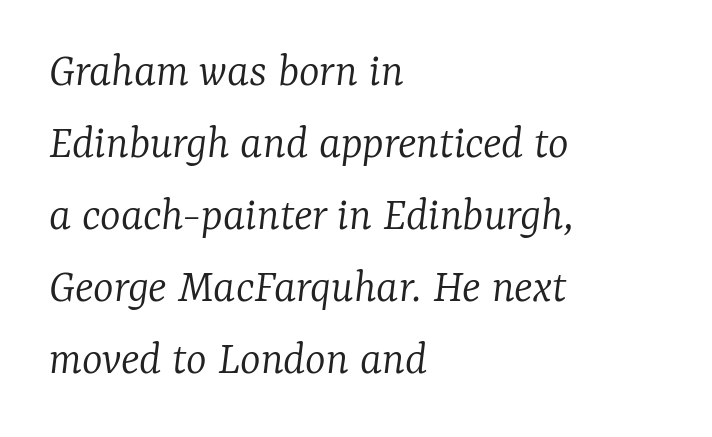
{"serif": "yes", "italic": "yes", "lean": "right", "slant_degrees": 7, "bold": "no", "weight": "light", "width": "normal", "stroke_contrast": "low", "x_height": "medium", "monospaced": "no", "underline": "no", "align": "left", "line_spacing": "normal", "line_spacing_ratio": 1.47, "letter_spacing": "normal", "letter_spacing_em": 0.0, "glyph_px": 49}
